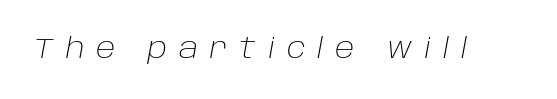
{"italic": "yes", "lean": "right", "slant_degrees": 10, "bold": "no", "weight": "light", "width": "normal", "stroke_contrast": "low", "x_height": "large", "monospaced": "no", "underline": "no", "letter_spacing": "wide", "letter_spacing_em": 0.41, "glyph_px": 29}
